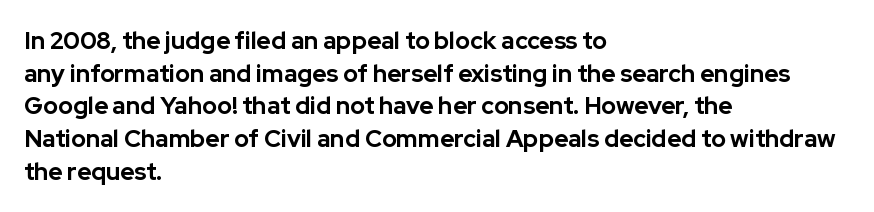
The rendering uses a moderate line-height, typical for paragraphs. The typography opts for an upright posture over an oblique one. Each word holds together tightly as a unit, with standard inter-letter gaps. Left-aligned paragraph, ragged on the right. The sample has been set heavy, in full bold. The string is rendered with underlining switched off.
